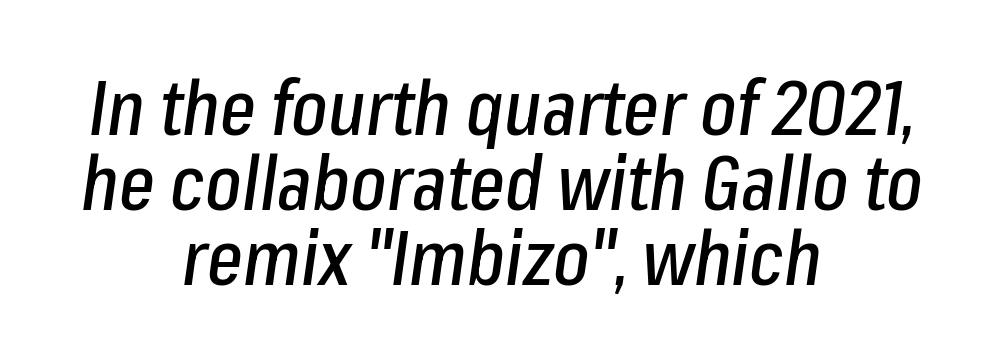
This is oblique type, the kind used for emphasis or titles. Nothing unusual about the tracking: characters are spaced as the font intends. This sample trades vertical openness for compactness between lines. Note the varied advance widths — an 'i' is clearly narrower than an 'm'.
